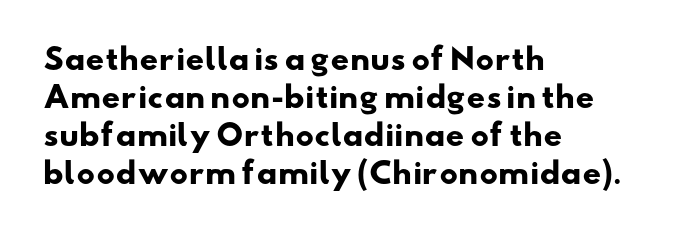
Q: Is the text bold? A: Yes.
Q: Is the typeface a serif or a sans-serif typeface? A: Sans-serif.
Q: Is the text underlined? A: No.
Q: How is the paragraph aligned? A: Left-aligned.
Q: Is the spacing between letters normal or unusually wide? A: Normal.
Q: Is the spacing between lines tight, normal or loose? A: Normal.
Q: Width (condensed, normal, or wide)? A: Wide.
Q: Stroke contrast? A: Low.
Q: x-height? A: Small.
Q: Monospaced? A: No.
